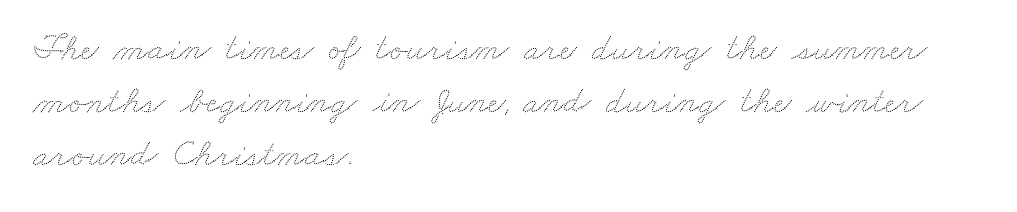
Q: Is the text underlined? A: No.
Q: How is the paragraph aligned? A: Left-aligned.
Q: Is the spacing between letters normal or unusually wide? A: Normal.
Q: Is the spacing between lines tight, normal or loose? A: Normal.
Q: Width (condensed, normal, or wide)? A: Wide.
Q: Stroke contrast? A: Low.
Q: x-height? A: Small.
Q: Monospaced? A: No.
